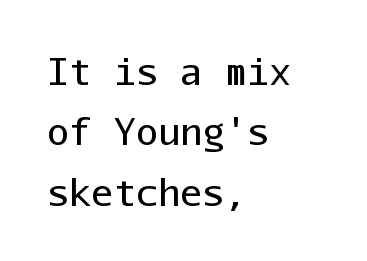
The paragraph shown leans on its left margin. Tall strokes in this sample are plumb rather than angled. The area under the type is left untouched. Every character here occupies the same horizontal width, giving the sample a typewriter-like rhythm. Letters have the restrained weight of plain body copy at most.
